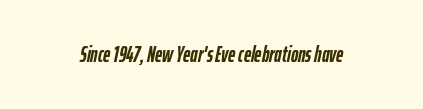
{"italic": "yes", "lean": "right", "slant_degrees": 12, "bold": "yes", "underline": "no", "letter_spacing": "normal", "letter_spacing_em": 0.0, "glyph_px": 22}
